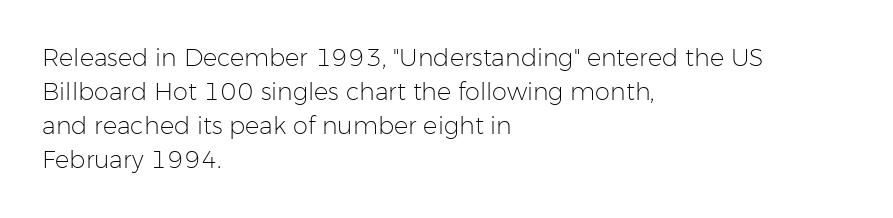
The image shows 24 px text type, upright; set left-aligned, normal line spacing (1.42x), normal letter spacing, not underlined.
